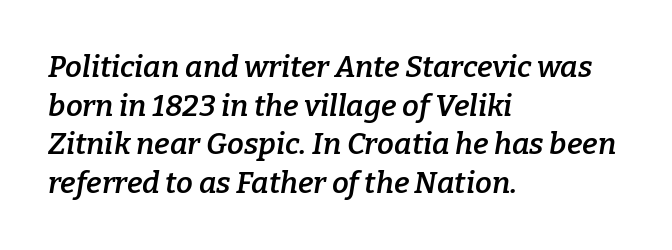
Q: Is the text bold? A: Semi-bold.
Q: Is the text italic (slanted)? A: Yes, it leans right by about 9 degrees.
Q: Is the typeface a serif or a sans-serif typeface? A: Serif.
Q: Is the text underlined? A: No.
Q: How is the paragraph aligned? A: Left-aligned.
Q: Is the spacing between letters normal or unusually wide? A: Normal.
Q: Is the spacing between lines tight, normal or loose? A: Normal.
Q: Width (condensed, normal, or wide)? A: Normal.
Q: Stroke contrast? A: Low.
Q: x-height? A: Medium.
Q: Monospaced? A: No.
